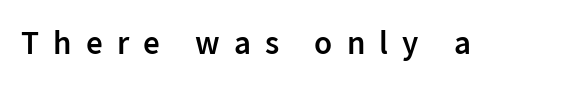
Q: Is the text bold? A: Semi-bold.
Q: Is the text italic (slanted)? A: No, it is upright.
Q: Is the typeface a serif or a sans-serif typeface? A: Sans-serif.
Q: Is the text underlined? A: No.
Q: Is the spacing between letters normal or unusually wide? A: Unusually wide.
Q: Width (condensed, normal, or wide)? A: Normal.
Q: Stroke contrast? A: Low.
Q: x-height? A: Medium.
Q: Monospaced? A: No.
